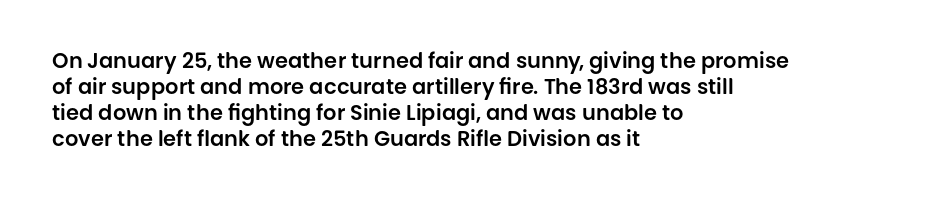
The typesetter chose a ragged-right arrangement here. The type sits square on the baseline with zero lean. There is no visible air inserted between adjacent glyphs. Has an underline been added? It has not.
